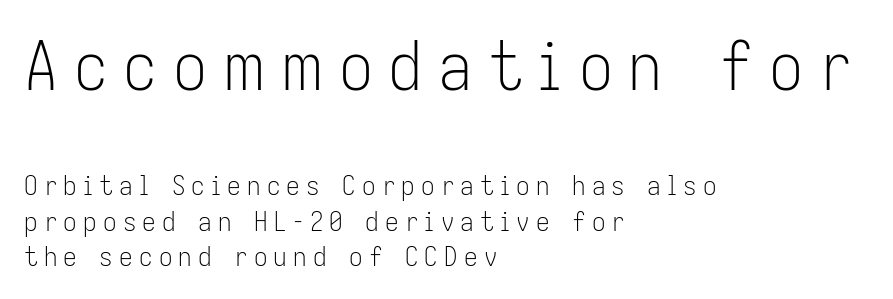
Q: Is the text bold? A: No.
Q: Is the text italic (slanted)? A: No, it is upright.
Q: Is the typeface a serif or a sans-serif typeface? A: Sans-serif.
Q: Is the text underlined? A: No.
Q: How is the paragraph aligned? A: Left-aligned.
Q: Is the spacing between letters normal or unusually wide? A: Unusually wide.
Q: Is the spacing between lines tight, normal or loose? A: Normal.
Q: Which block of text is set in a larger size, the first (top) or the second (bottom)? A: The first (top) one.
Q: Width (condensed, normal, or wide)? A: Condensed.
Q: Stroke contrast? A: Low.
Q: x-height? A: Medium.
Q: Monospaced? A: No.
